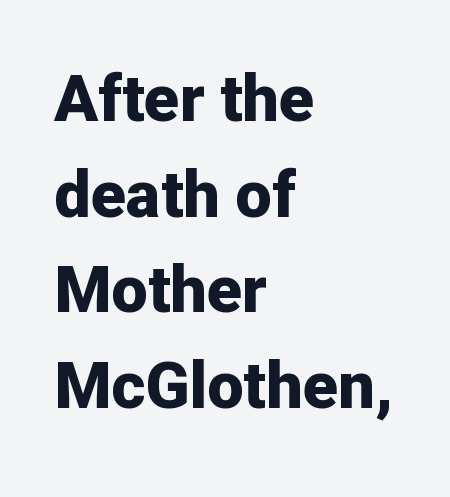
The image shows 65 px bold sans-serif type, upright; set left-aligned, normal line spacing (1.47x), normal letter spacing, not underlined; low stroke contrast and a medium x-height.
